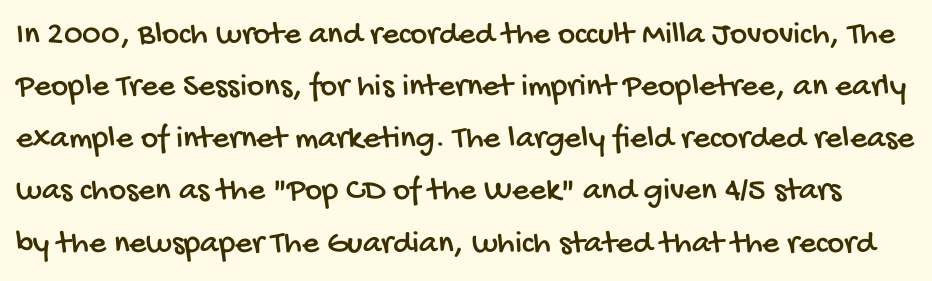
The image shows 33 px condensed sans-serif type; set normal line spacing (1.58x), normal letter spacing, not underlined; low stroke contrast and a large x-height.
